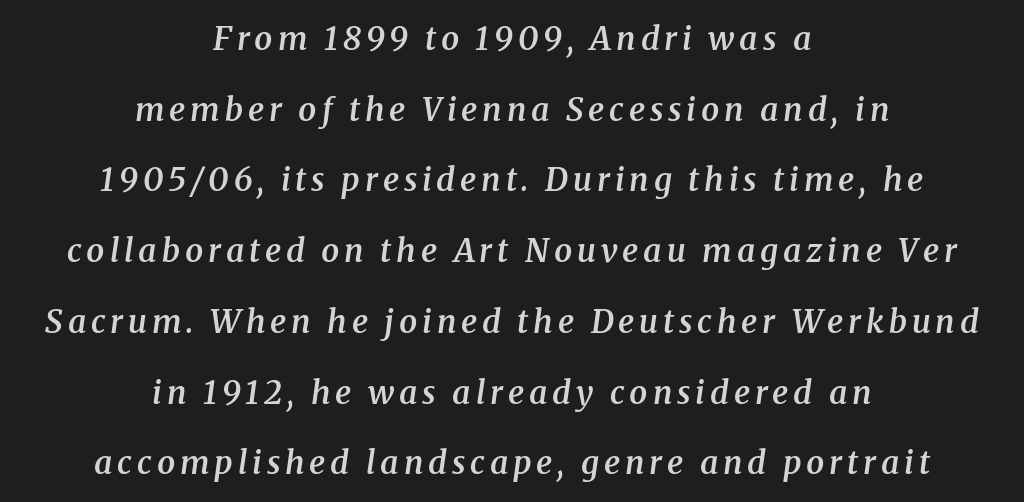
The image shows 32 px semibold serif type, italic (leaning right); set centered, loose line spacing (2.21x), not underlined; medium stroke contrast and a medium x-height.
